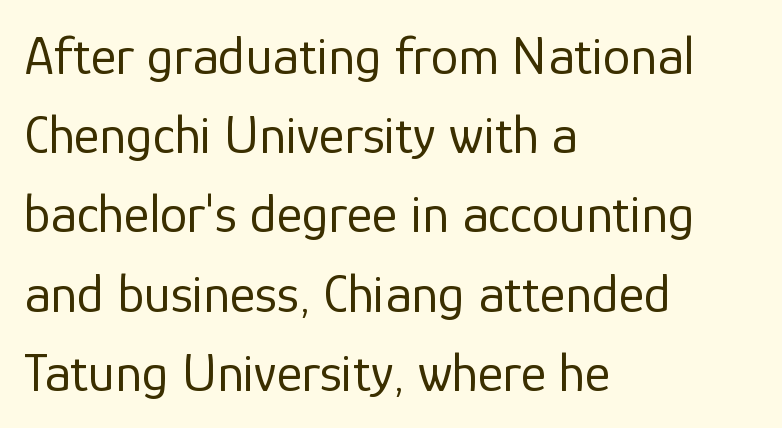
The image shows 55 px regular-weight sans-serif type, upright; set left-aligned, normal line spacing (1.44x), normal letter spacing, not underlined; low stroke contrast and a medium x-height.
